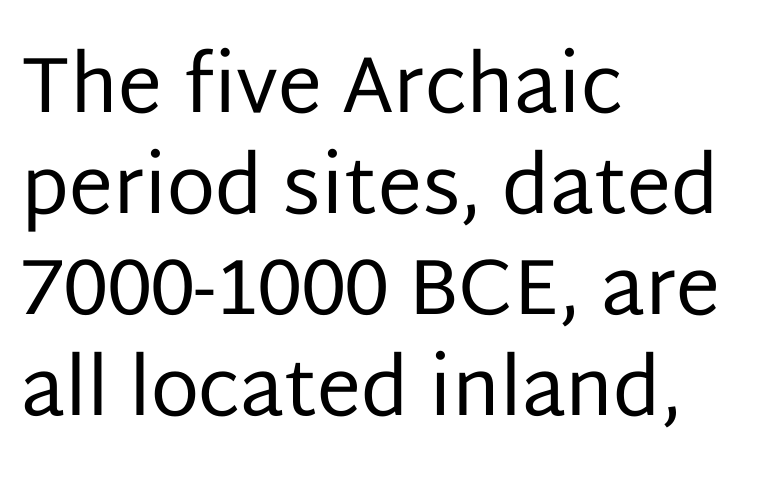
The image shows 79 px regular-weight sans-serif type, upright; set left-aligned, normal line spacing (1.28x), normal letter spacing, not underlined; low stroke contrast and a large x-height.
